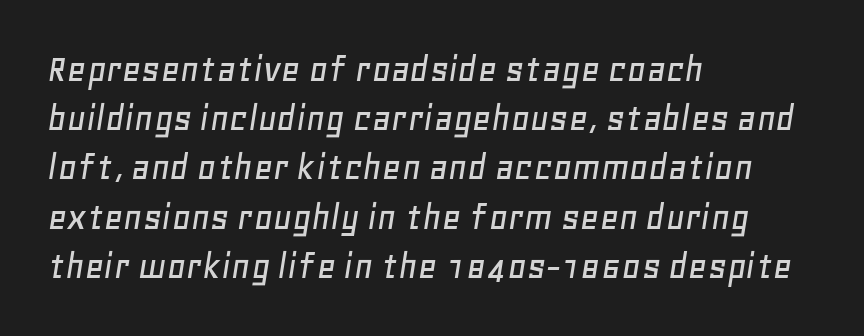
{"italic": "yes", "lean": "right", "slant_degrees": 11, "width": "normal", "stroke_contrast": "low", "x_height": "large", "monospaced": "no", "underline": "no", "align": "left", "line_spacing_ratio": 1.2, "letter_spacing": "normal", "letter_spacing_em": 0.0, "glyph_px": 41}
